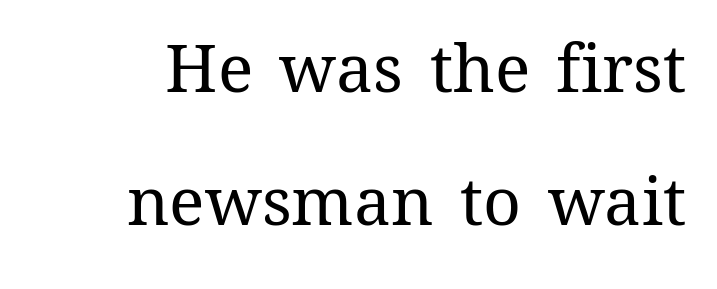
These lines were composed using upright roman letters. A great deal of white space separates one row of letters from the next. Stroke thickness stays within the range of a standard reading face or lighter. Underlining? Definitely not there. Is this a fixed-width face? No — the glyphs have proportional, varying widths. The passage shown has conventional tracking throughout.
